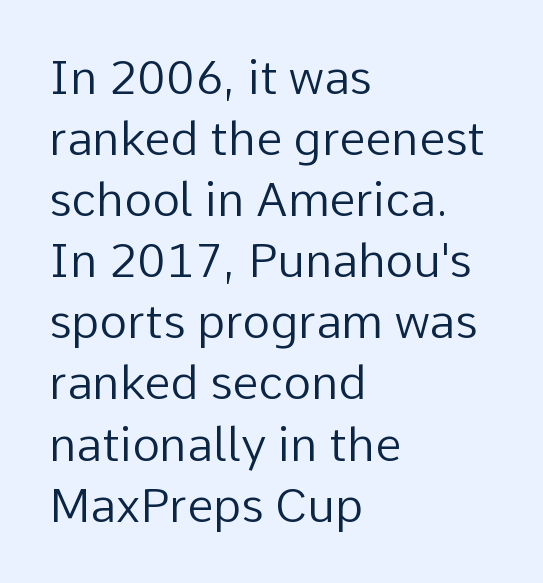
Q: Is the text bold? A: No.
Q: Is the text italic (slanted)? A: No, it is upright.
Q: Is the typeface a serif or a sans-serif typeface? A: Sans-serif.
Q: Is the text underlined? A: No.
Q: How is the paragraph aligned? A: Left-aligned.
Q: Is the spacing between letters normal or unusually wide? A: Normal.
Q: Is the spacing between lines tight, normal or loose? A: Normal.
Q: Width (condensed, normal, or wide)? A: Normal.
Q: Stroke contrast? A: Low.
Q: x-height? A: Medium.
Q: Monospaced? A: No.
